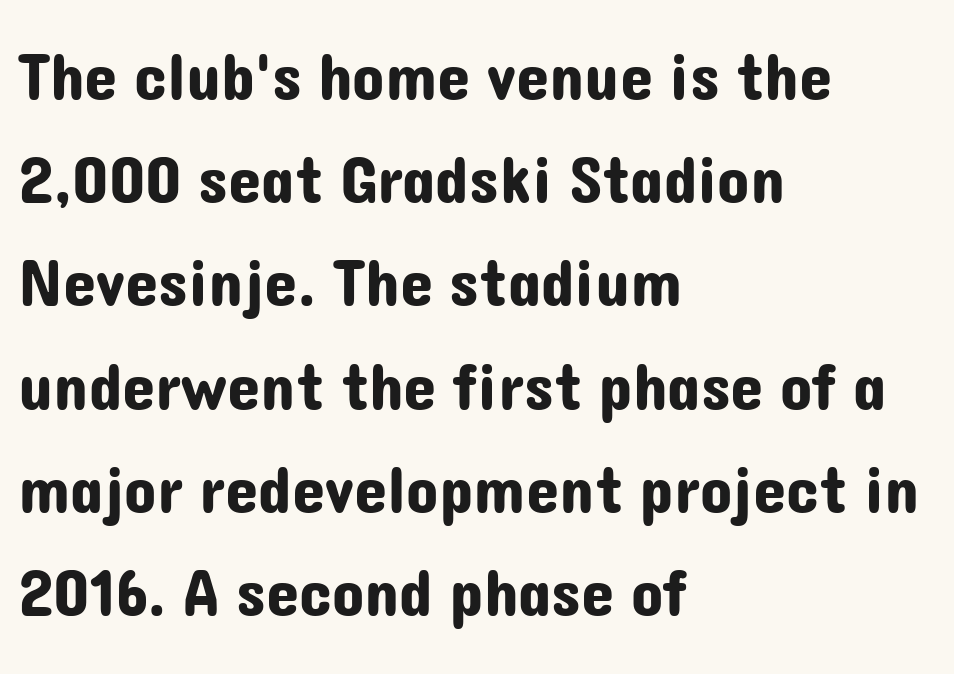
The image shows 67 px sans-serif type, upright; set left-aligned, normal line spacing (1.54x), normal letter spacing, not underlined; low stroke contrast and a medium x-height.
